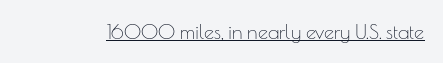
The image shows 20 px text type, upright; set normal letter spacing, underlined.
